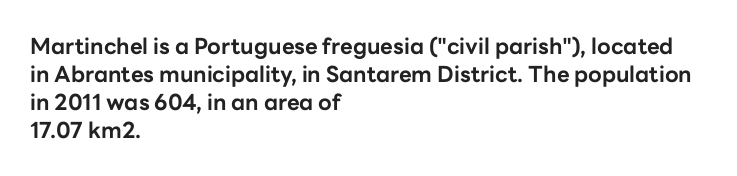
The image shows 22 px bold type, upright; set left-aligned, normal line spacing (1.28x), normal letter spacing, not underlined.
